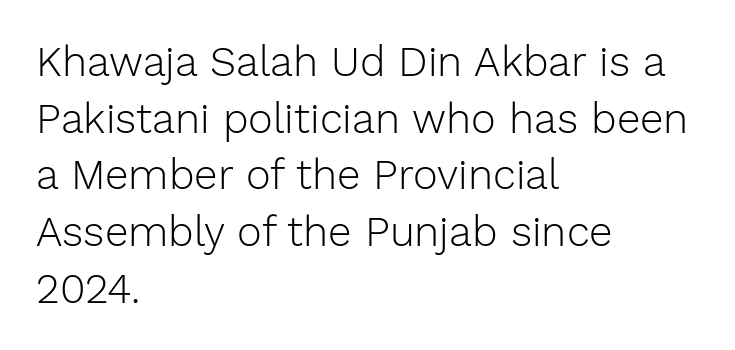
{"serif": "no", "italic": "no", "bold": "no", "weight": "light", "width": "normal", "stroke_contrast": "low", "x_height": "medium", "monospaced": "no", "underline": "no", "align": "left", "line_spacing": "normal", "line_spacing_ratio": 1.35, "letter_spacing": "normal", "letter_spacing_em": 0.0, "glyph_px": 42}
